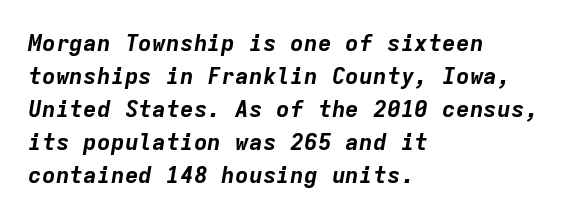
{"italic": "yes", "lean": "right", "slant_degrees": 9, "bold": "yes", "underline": "no", "align": "left", "line_spacing": "normal", "line_spacing_ratio": 1.44, "letter_spacing": "normal", "letter_spacing_em": 0.0, "glyph_px": 23}
